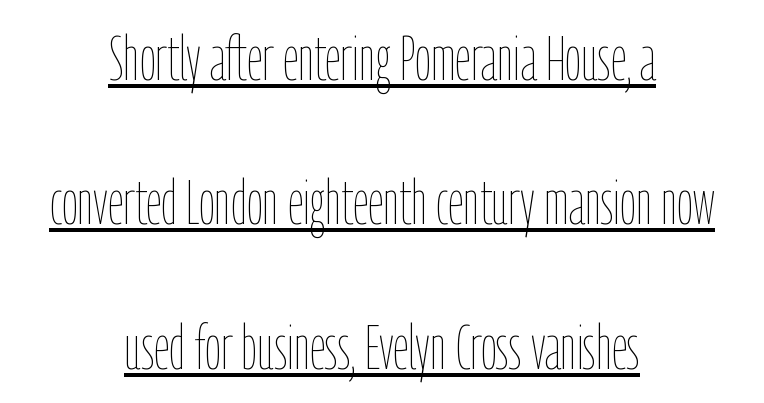
The image shows 62 px thin, condensed type, upright; set centered, loose line spacing (2.33x), normal letter spacing, underlined; low stroke contrast and a medium x-height.
